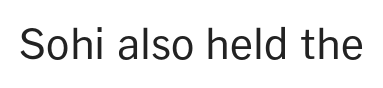
{"serif": "no", "italic": "no", "bold": "no", "weight": "regular", "width": "normal", "stroke_contrast": "low", "x_height": "medium", "monospaced": "no", "underline": "no", "letter_spacing": "normal", "letter_spacing_em": 0.0, "glyph_px": 41}
